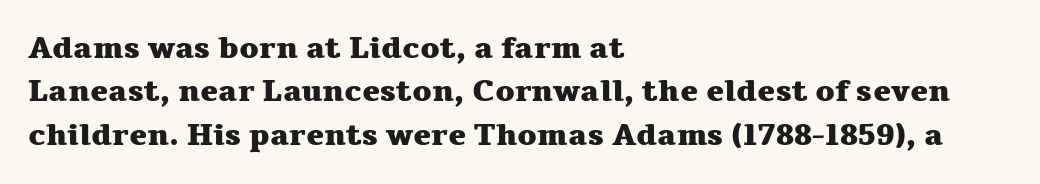
Q: Is the text bold? A: Yes.
Q: Is the text italic (slanted)? A: No, it is upright.
Q: Is the typeface a serif or a sans-serif typeface? A: Serif.
Q: Is the text underlined? A: No.
Q: How is the paragraph aligned? A: Left-aligned.
Q: Is the spacing between letters normal or unusually wide? A: Normal.
Q: Is the spacing between lines tight, normal or loose? A: Normal.
Q: Width (condensed, normal, or wide)? A: Wide.
Q: Stroke contrast? A: Medium.
Q: x-height? A: Medium.
Q: Monospaced? A: No.
